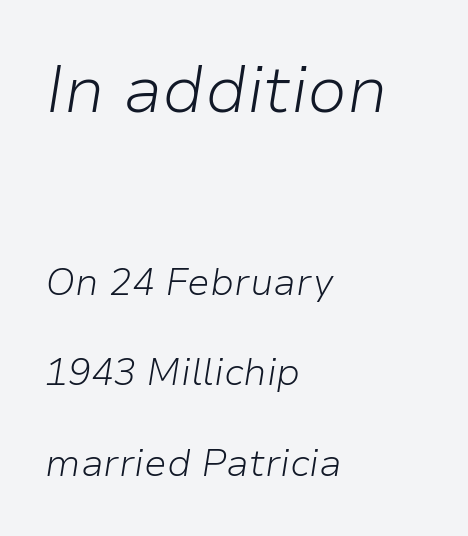
Q: Is the text bold? A: No.
Q: Is the text italic (slanted)? A: Yes, it leans right by about 9 degrees.
Q: Is the text underlined? A: No.
Q: How is the paragraph aligned? A: Left-aligned.
Q: Is the spacing between letters normal or unusually wide? A: Normal.
Q: Is the spacing between lines tight, normal or loose? A: Loose.
Q: Which block of text is set in a larger size, the first (top) or the second (bottom)? A: The first (top) one.
Q: Width (condensed, normal, or wide)? A: Normal.
Q: Stroke contrast? A: Low.
Q: x-height? A: Medium.
Q: Monospaced? A: No.
